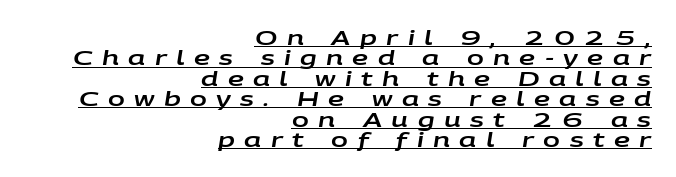
The image shows 20 px text type, italic (leaning right); set right-aligned, tight line spacing (1.02x), unusually wide letter spacing (+0.47 em), underlined.
